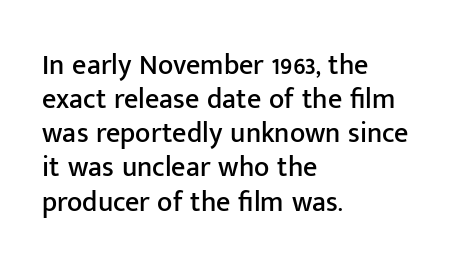
Leftover space on each line is placed entirely after the last word. Default kerning and tracking; the words read as compact shapes. A bare baseline throughout the passage. Looks like regular typesetting: each glyph gets only the width it needs. Stroke terminals: plain, sans-serif.
